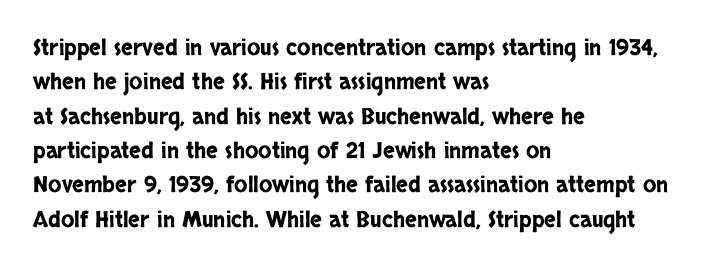
The image shows 22 px text type, upright; set left-aligned, normal line spacing (1.56x), normal letter spacing, not underlined.
